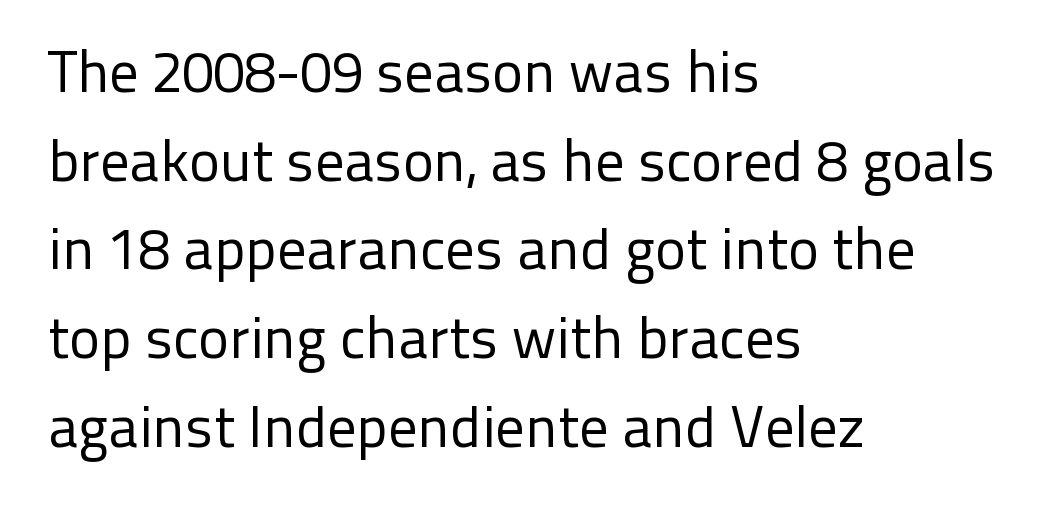
The image shows 58 px regular-weight sans-serif type, upright; set left-aligned, normal line spacing (1.53x), normal letter spacing, not underlined; low stroke contrast and a medium x-height.
